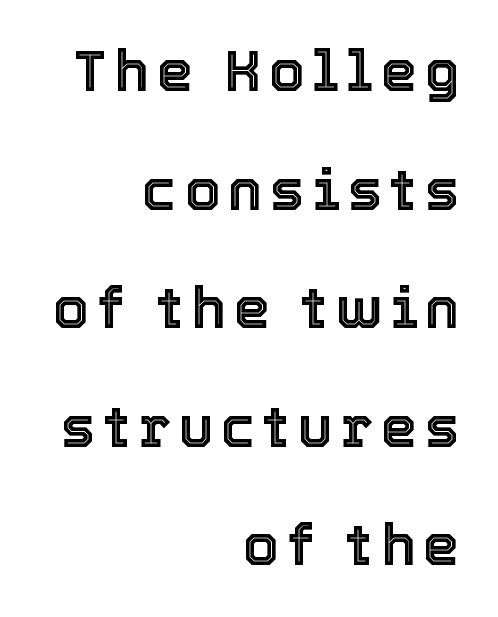
Q: Is the text italic (slanted)? A: No, it is upright.
Q: Is the text underlined? A: No.
Q: How is the paragraph aligned? A: Right-aligned.
Q: Is the spacing between lines tight, normal or loose? A: Loose.
Q: Width (condensed, normal, or wide)? A: Normal.
Q: x-height? A: Medium.
Q: Monospaced? A: No.
